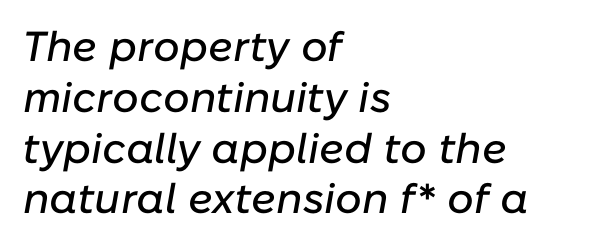
Q: Is the text italic (slanted)? A: Yes, it leans right by about 10 degrees.
Q: Is the text underlined? A: No.
Q: How is the paragraph aligned? A: Left-aligned.
Q: Is the spacing between letters normal or unusually wide? A: Normal.
Q: Width (condensed, normal, or wide)? A: Normal.
Q: Stroke contrast? A: Low.
Q: x-height? A: Medium.
Q: Monospaced? A: No.
